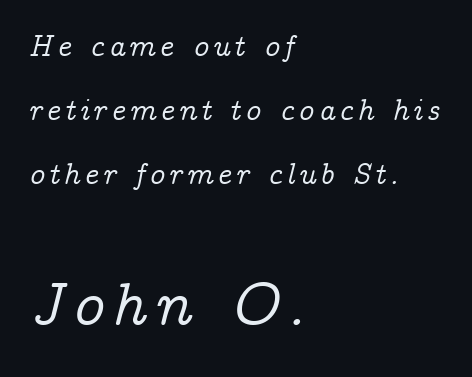
{"serif": "yes", "italic": "yes", "lean": "right", "slant_degrees": 14, "width": "normal", "stroke_contrast": "low", "x_height": "medium", "monospaced": "no", "underline": "no", "align": "left", "line_spacing": "loose", "line_spacing_ratio": 2.14, "larger_block": "second", "size_ratio": 2.03, "glyph_px": 61}
